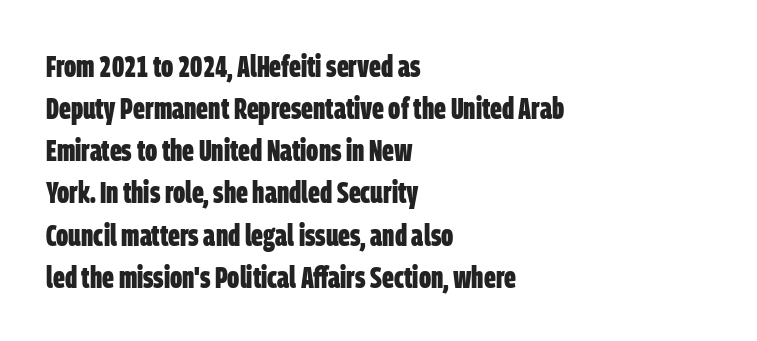
A sans-serif font was chosen for this passage. Proportional: the letters do not fall into vertical columns. The gaps between neighbouring characters are ordinary and unremarkable. Quick note: interline space is typical. The specimen omits any rule beneath the text block's lines. The lines in this sample share a left origin and differ only in where they stop.
